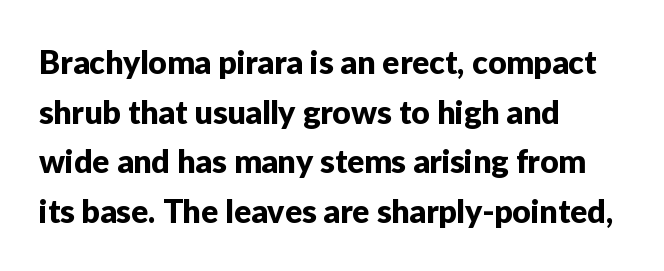
{"serif": "no", "italic": "no", "width": "normal", "stroke_contrast": "low", "x_height": "medium", "monospaced": "no", "underline": "no", "align": "left", "line_spacing": "normal", "line_spacing_ratio": 1.55, "letter_spacing": "normal", "letter_spacing_em": 0.0, "glyph_px": 32}
